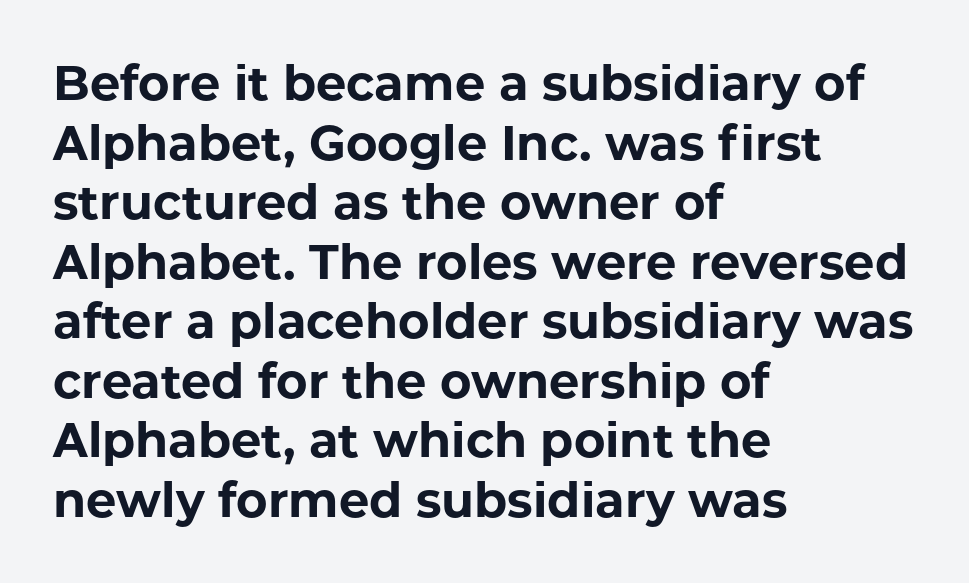
The image shows 48 px bold sans-serif type, upright; set left-aligned, line spacing 1.24x, normal letter spacing, not underlined; low stroke contrast and a medium x-height.
